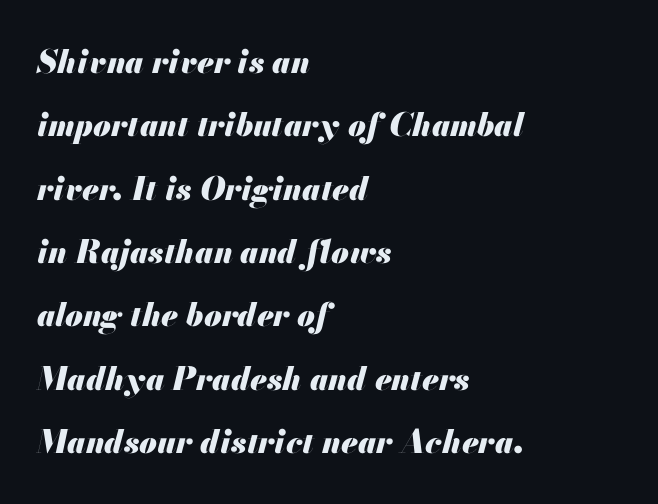
The image shows 32 px heavy type, italic (leaning right); set left-aligned, loose line spacing (1.98x), normal letter spacing, not underlined; medium stroke contrast and a small x-height.
